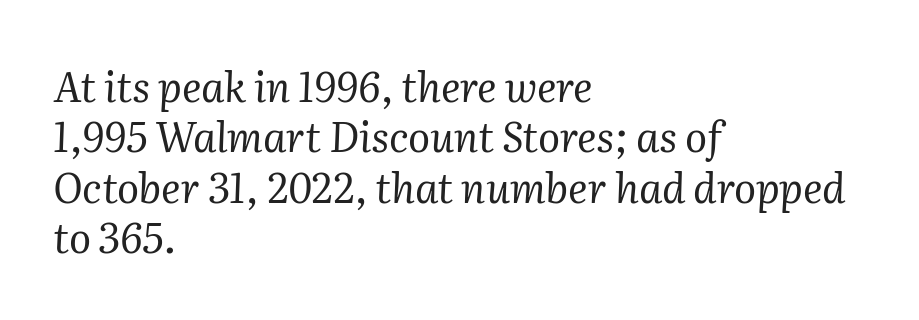
Each row of text sits above clean, open space. This rendering leaves character spacing at its baseline value. Character widths vary here, with narrow letters taking less room than wide ones. Does the copy run flush right? No — it runs flush left. The letters look calm and open, with moderate or lighter stems.
